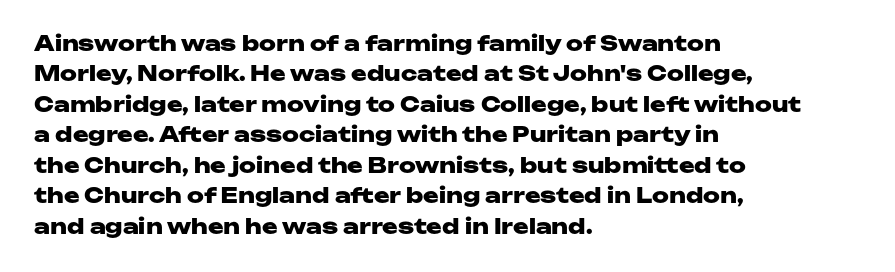
The image shows 21 px bold type, upright; set left-aligned, normal line spacing (1.45x), normal letter spacing, not underlined.
